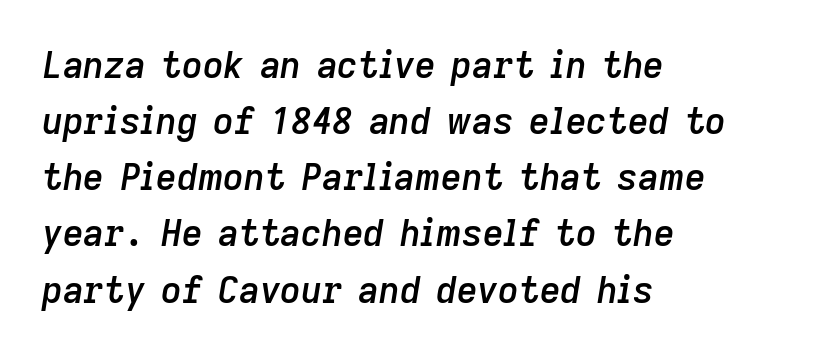
{"italic": "yes", "lean": "right", "slant_degrees": 9, "bold": "semi", "weight": "semibold", "width": "normal", "stroke_contrast": "low", "x_height": "medium", "monospaced": "no", "underline": "no", "align": "left", "line_spacing": "normal", "line_spacing_ratio": 1.56, "letter_spacing": "normal", "letter_spacing_em": 0.0, "glyph_px": 36}
